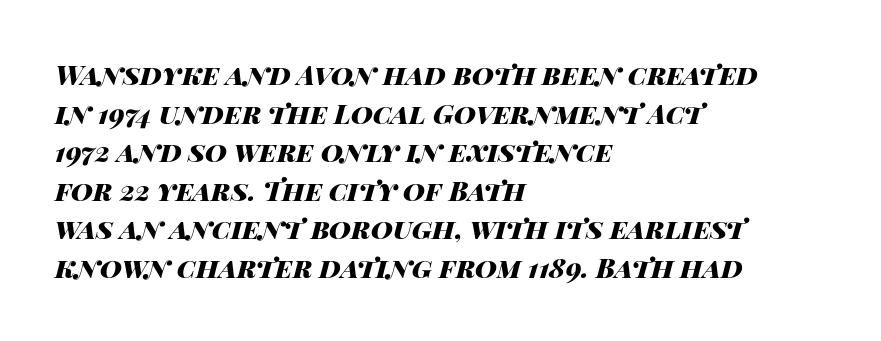
{"italic": "yes", "lean": "right", "slant_degrees": 14, "bold": "yes", "underline": "no", "align": "left", "line_spacing": "normal", "line_spacing_ratio": 1.43, "letter_spacing": "normal", "letter_spacing_em": 0.0, "glyph_px": 27}
